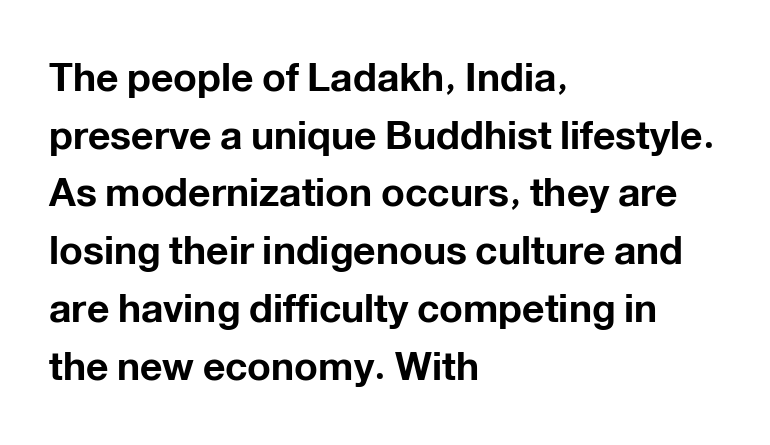
{"serif": "no", "italic": "no", "bold": "yes", "weight": "bold", "width": "normal", "stroke_contrast": "low", "x_height": "medium", "monospaced": "no", "underline": "no", "align": "left", "line_spacing": "normal", "line_spacing_ratio": 1.48, "letter_spacing": "normal", "letter_spacing_em": 0.0, "glyph_px": 39}
